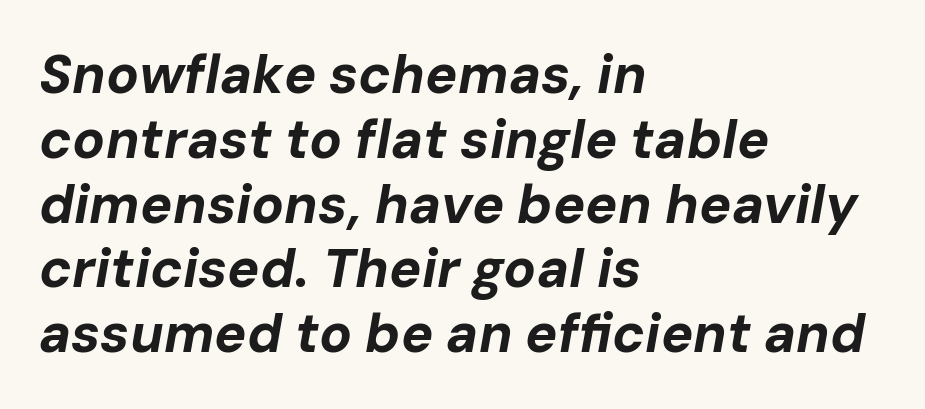
The image shows 54 px bold type, italic (leaning right); set left-aligned, line spacing 1.2x, normal letter spacing, not underlined; low stroke contrast and a medium x-height.
